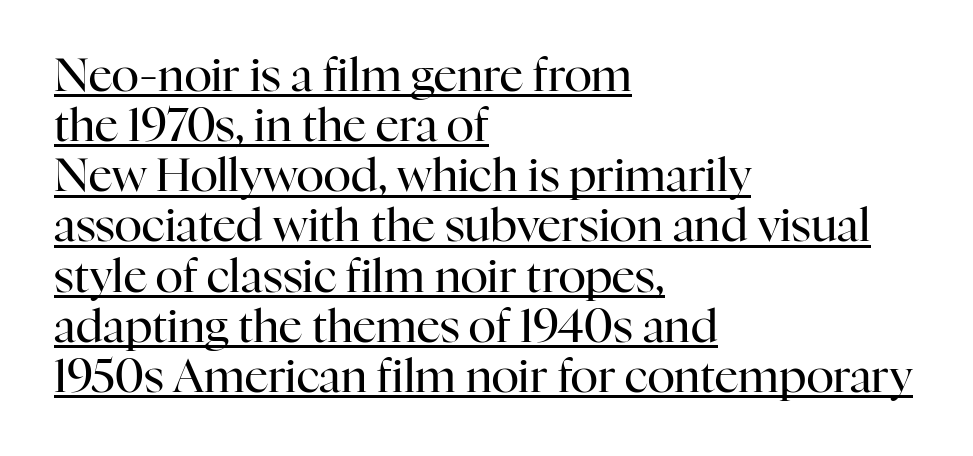
{"serif": "yes", "italic": "no", "bold": "no", "weight": "regular", "width": "normal", "stroke_contrast": "high", "x_height": "medium", "monospaced": "no", "underline": "yes", "align": "left", "line_spacing": "tight", "line_spacing_ratio": 1.09, "letter_spacing": "normal", "letter_spacing_em": 0.0, "glyph_px": 46}
